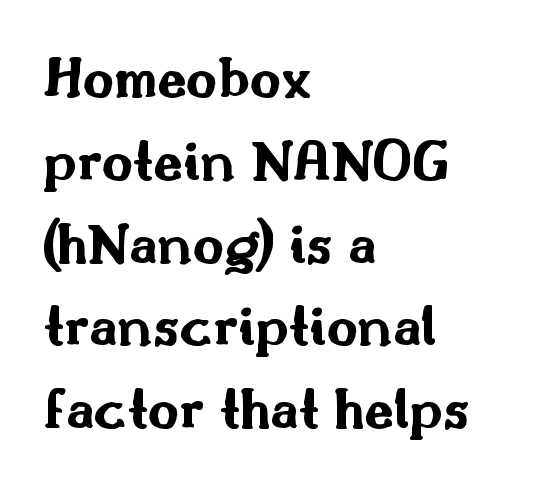
{"serif": "no", "italic": "no", "bold": "yes", "weight": "bold", "width": "wide", "stroke_contrast": "medium", "x_height": "small", "monospaced": "no", "underline": "no", "align": "left", "line_spacing": "normal", "line_spacing_ratio": 1.38, "letter_spacing": "normal", "letter_spacing_em": 0.0, "glyph_px": 60}
